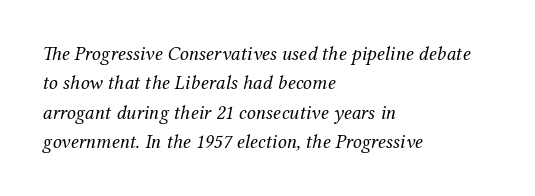
{"italic": "yes", "lean": "right", "slant_degrees": 12, "bold": "no", "underline": "no", "align": "left", "line_spacing": "normal", "line_spacing_ratio": 1.47, "letter_spacing": "normal", "letter_spacing_em": 0.0, "glyph_px": 20}
